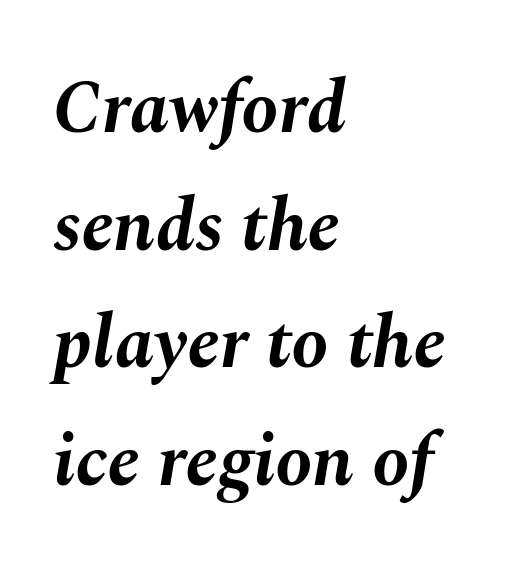
Q: Is the text bold? A: Yes.
Q: Is the text italic (slanted)? A: Yes, it leans right by about 10 degrees.
Q: Is the text underlined? A: No.
Q: How is the paragraph aligned? A: Left-aligned.
Q: Is the spacing between letters normal or unusually wide? A: Normal.
Q: Is the spacing between lines tight, normal or loose? A: Normal.
Q: Width (condensed, normal, or wide)? A: Normal.
Q: Stroke contrast? A: Medium.
Q: x-height? A: Medium.
Q: Monospaced? A: No.
